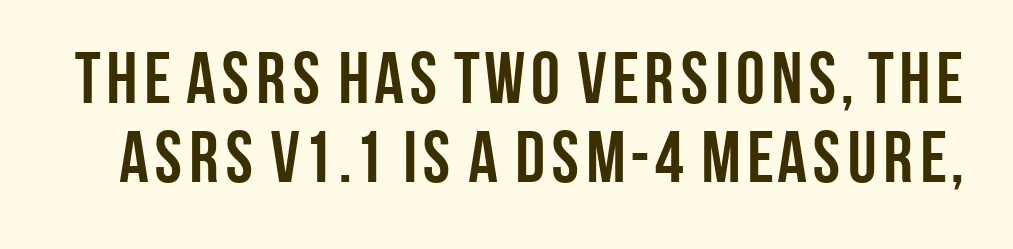
{"serif": "no", "italic": "no", "bold": "yes", "weight": "semibold", "width": "condensed", "stroke_contrast": "low", "x_height": "large", "monospaced": "no", "underline": "no", "line_spacing": "tight", "line_spacing_ratio": 1.08, "letter_spacing": "normal", "letter_spacing_em": 0.0, "glyph_px": 73}
